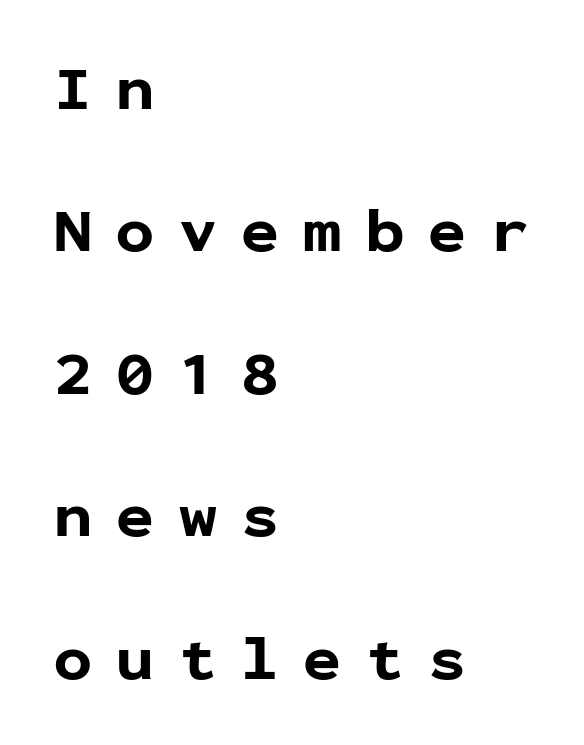
{"serif": "no", "italic": "no", "bold": "yes", "weight": "bold", "width": "normal", "stroke_contrast": "low", "x_height": "medium", "monospaced": "yes", "underline": "no", "align": "left", "line_spacing": "loose", "line_spacing_ratio": 2.26, "letter_spacing": "wide", "letter_spacing_em": 0.39, "glyph_px": 63}
